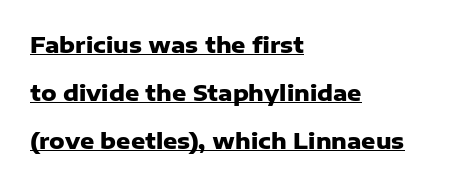
{"italic": "no", "bold": "yes", "underline": "yes", "align": "left", "line_spacing": "loose", "line_spacing_ratio": 2.18, "letter_spacing": "normal", "letter_spacing_em": 0.0, "glyph_px": 22}
